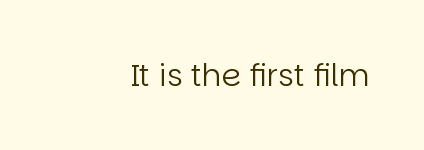
{"serif": "no", "italic": "no", "bold": "no", "weight": "regular", "width": "normal", "stroke_contrast": "low", "x_height": "large", "monospaced": "no", "underline": "no", "letter_spacing": "normal", "letter_spacing_em": 0.0, "glyph_px": 31}
